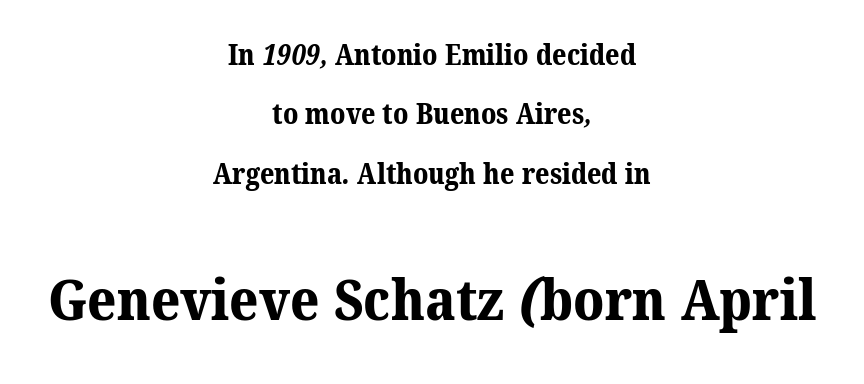
On the weight axis this lands at bold, roughly 700. In terms of letterform style, serifs are clearly present. The letters sit at their default tracking, neither squeezed nor spread. The passage is arranged like a title page — every line centered. The block of text is sparse from top to bottom, with ample space between rows. Proportional: the letters do not fall into vertical columns.
